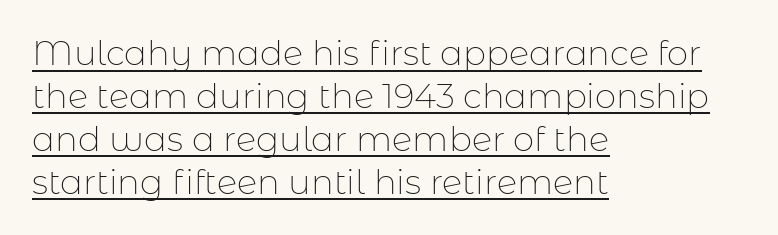
A baseline rule has been typeset under these characters. The lines are quadded left. Observe the ordinary spacing: letters are neighbours, not strangers. Notice how descenders clear the ascenders below comfortably — that's standard leading. Tall strokes in this sample are plumb rather than angled. To sum up the face: it is a sans, with no serifs.
